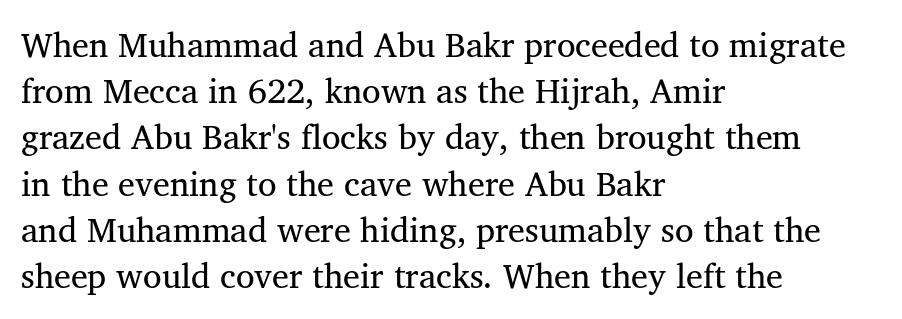
Q: Is the typeface a serif or a sans-serif typeface? A: Serif.
Q: Is the text underlined? A: No.
Q: How is the paragraph aligned? A: Left-aligned.
Q: Is the spacing between letters normal or unusually wide? A: Normal.
Q: Is the spacing between lines tight, normal or loose? A: Normal.
Q: Width (condensed, normal, or wide)? A: Normal.
Q: Stroke contrast? A: Medium.
Q: x-height? A: Medium.
Q: Monospaced? A: No.
